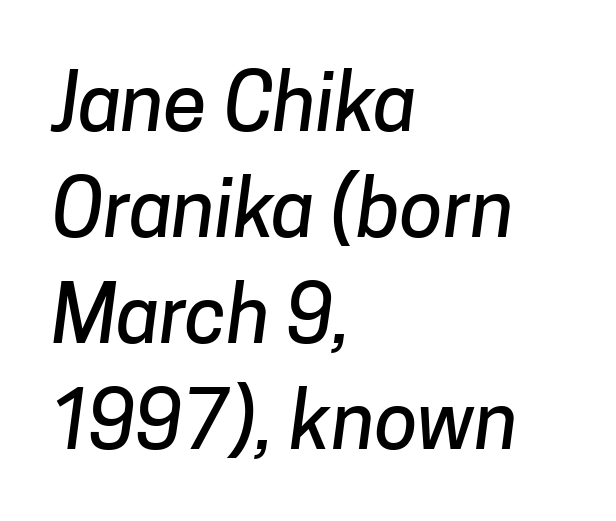
Q: Is the typeface a serif or a sans-serif typeface? A: Sans-serif.
Q: Is the text underlined? A: No.
Q: How is the paragraph aligned? A: Left-aligned.
Q: Is the spacing between letters normal or unusually wide? A: Normal.
Q: Is the spacing between lines tight, normal or loose? A: Normal.
Q: Width (condensed, normal, or wide)? A: Normal.
Q: Stroke contrast? A: Low.
Q: x-height? A: Medium.
Q: Monospaced? A: No.
